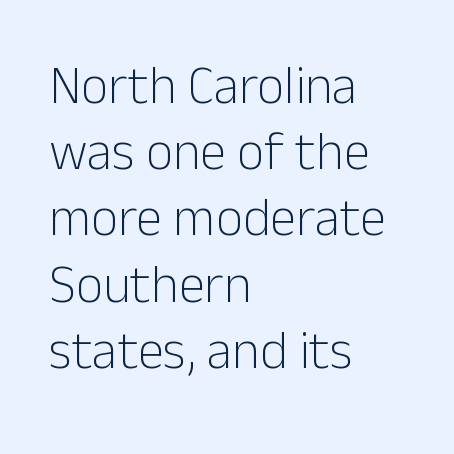
{"serif": "no", "italic": "no", "bold": "no", "weight": "light", "width": "normal", "stroke_contrast": "low", "x_height": "medium", "monospaced": "no", "underline": "no", "align": "left", "line_spacing": "normal", "line_spacing_ratio": 1.25, "letter_spacing": "normal", "letter_spacing_em": 0.0, "glyph_px": 53}
